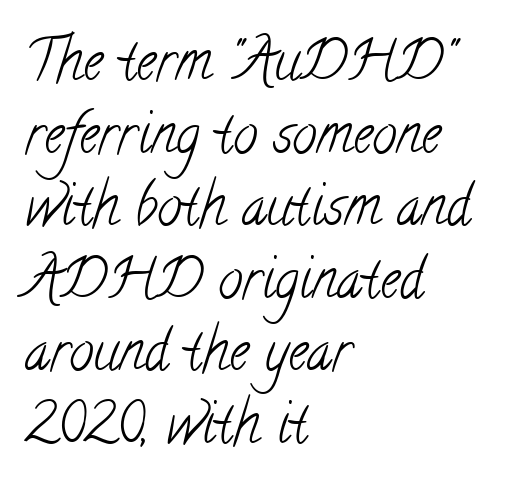
The image shows 55 px light, condensed serif type; set left-aligned, normal line spacing (1.32x), normal letter spacing, not underlined; low stroke contrast and a small x-height.
